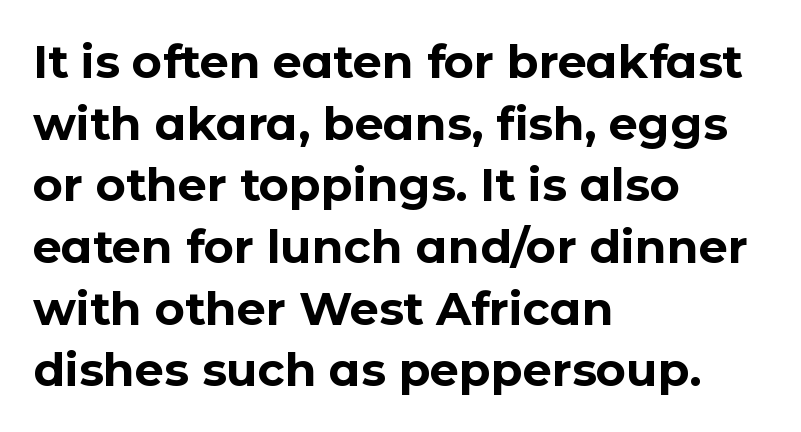
The image shows 46 px bold sans-serif type, upright; set left-aligned, normal line spacing (1.34x), normal letter spacing, not underlined; low stroke contrast and a medium x-height.
